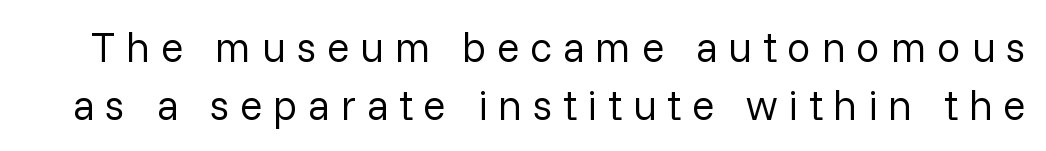
{"serif": "no", "italic": "no", "bold": "no", "weight": "regular", "width": "normal", "stroke_contrast": "low", "x_height": "medium", "monospaced": "no", "underline": "no", "line_spacing": "normal", "line_spacing_ratio": 1.37, "letter_spacing": "wide", "letter_spacing_em": 0.25, "glyph_px": 42}
